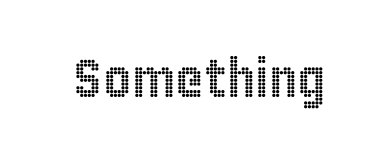
{"italic": "no", "width": "condensed", "x_height": "large", "monospaced": "no", "underline": "no", "letter_spacing": "normal", "letter_spacing_em": 0.0, "glyph_px": 54}
